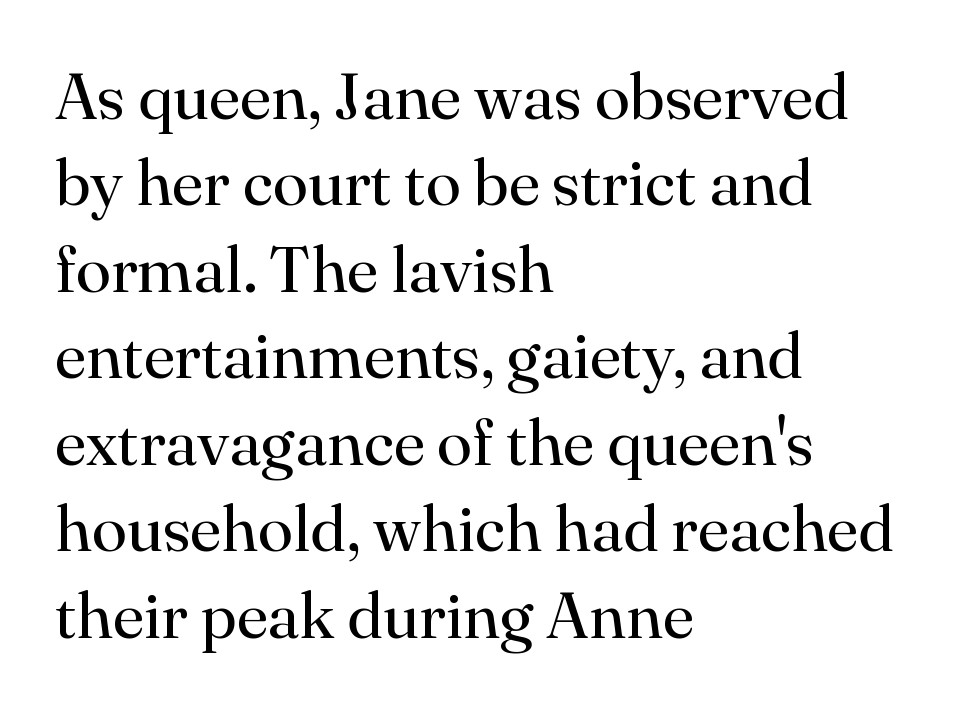
{"serif": "yes", "italic": "no", "bold": "no", "weight": "regular", "width": "normal", "stroke_contrast": "high", "x_height": "small", "monospaced": "no", "underline": "no", "align": "left", "line_spacing": "normal", "line_spacing_ratio": 1.33, "letter_spacing": "normal", "letter_spacing_em": 0.0, "glyph_px": 65}
